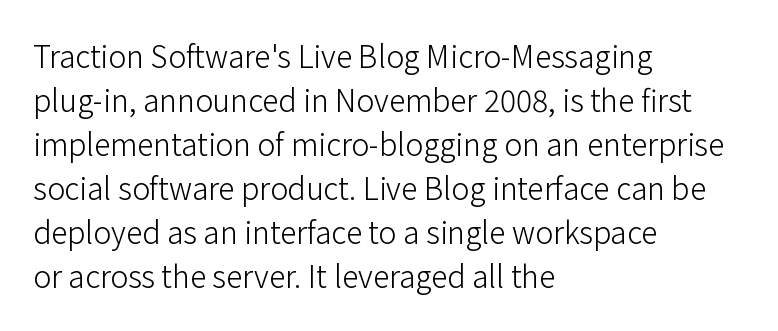
Q: Is the text bold? A: No.
Q: Is the text italic (slanted)? A: No, it is upright.
Q: Is the typeface a serif or a sans-serif typeface? A: Sans-serif.
Q: Is the text underlined? A: No.
Q: How is the paragraph aligned? A: Left-aligned.
Q: Is the spacing between letters normal or unusually wide? A: Normal.
Q: Is the spacing between lines tight, normal or loose? A: Normal.
Q: Width (condensed, normal, or wide)? A: Normal.
Q: Stroke contrast? A: Low.
Q: x-height? A: Medium.
Q: Monospaced? A: No.
